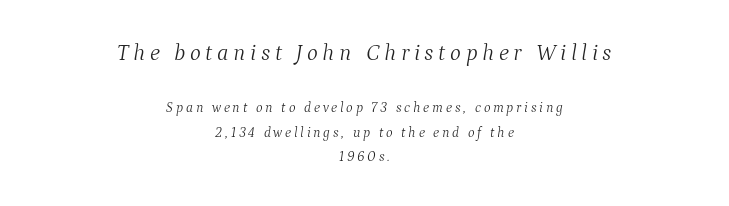
{"italic": "yes", "lean": "right", "slant_degrees": 9, "bold": "no", "underline": "no", "align": "center", "line_spacing_ratio": 1.76, "letter_spacing": "wide", "letter_spacing_em": 0.2, "larger_block": "first", "size_ratio": 1.64, "glyph_px": 23}
